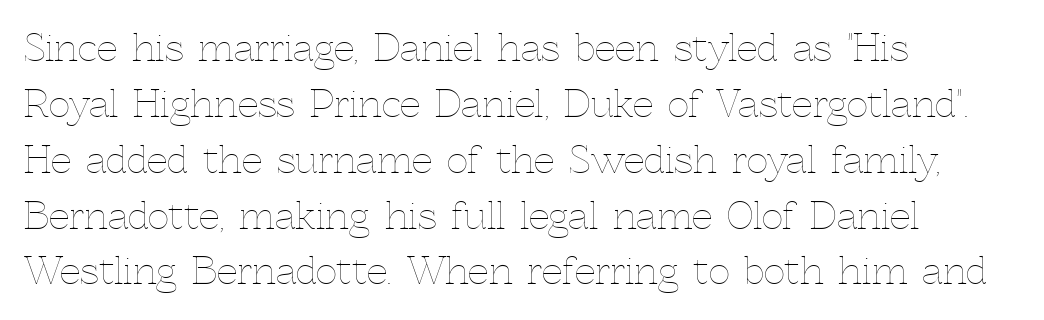
{"italic": "no", "bold": "no", "weight": "thin", "width": "normal", "x_height": "medium", "monospaced": "no", "underline": "no", "align": "left", "line_spacing": "normal", "line_spacing_ratio": 1.51, "letter_spacing": "normal", "letter_spacing_em": 0.0, "glyph_px": 37}
